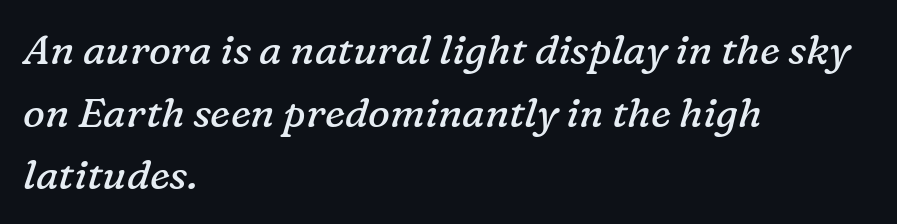
The image shows 41 px regular-weight serif type, italic (leaning right); set left-aligned, normal line spacing (1.53x), normal letter spacing, not underlined; low stroke contrast and a medium x-height.
